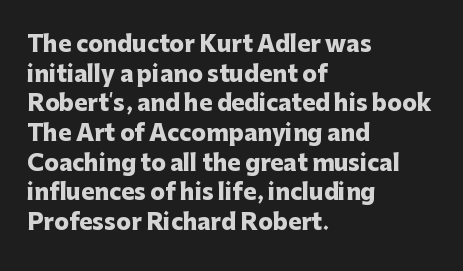
Q: Is the text bold? A: Yes.
Q: Is the text italic (slanted)? A: No, it is upright.
Q: Is the text underlined? A: No.
Q: How is the paragraph aligned? A: Left-aligned.
Q: Is the spacing between letters normal or unusually wide? A: Normal.
Q: Is the spacing between lines tight, normal or loose? A: Normal.
